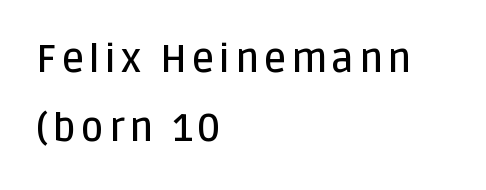
Q: Is the text bold? A: Semi-bold.
Q: Is the text italic (slanted)? A: No, it is upright.
Q: Is the typeface a serif or a sans-serif typeface? A: Sans-serif.
Q: Is the text underlined? A: No.
Q: How is the paragraph aligned? A: Left-aligned.
Q: Width (condensed, normal, or wide)? A: Normal.
Q: Stroke contrast? A: Low.
Q: x-height? A: Large.
Q: Monospaced? A: No.
